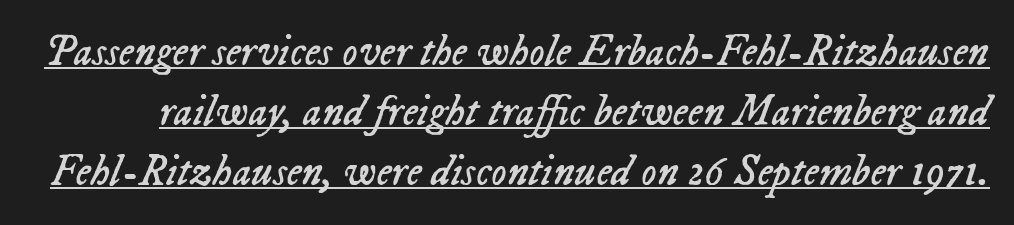
{"italic": "yes", "lean": "right", "slant_degrees": 23, "bold": "no", "weight": "regular", "width": "normal", "stroke_contrast": "low", "x_height": "medium", "monospaced": "no", "underline": "yes", "line_spacing": "normal", "line_spacing_ratio": 1.39, "letter_spacing": "normal", "letter_spacing_em": 0.0, "glyph_px": 43}
